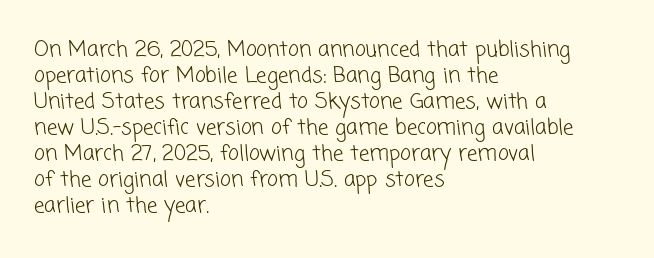
The image shows 21 px text type; set left-aligned, line spacing 1.24x, normal letter spacing, not underlined.
